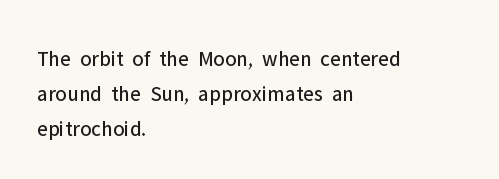
The image shows 22 px text type, upright; set left-aligned, normal line spacing (1.59x), normal letter spacing, not underlined.
